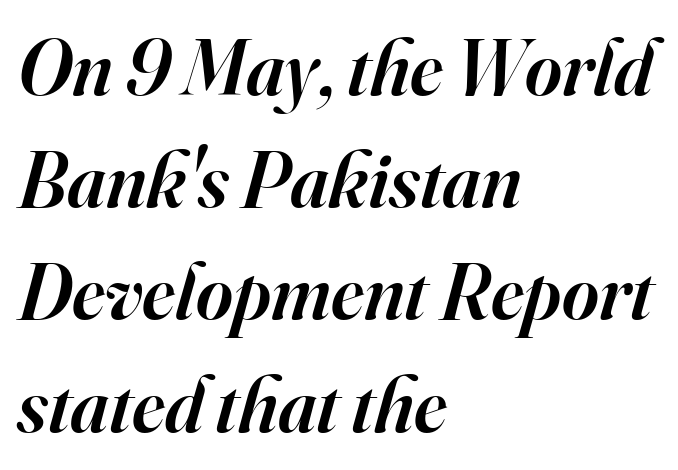
Q: Is the text bold? A: Semi-bold.
Q: Is the text italic (slanted)? A: Yes, it leans right by about 16 degrees.
Q: Is the typeface a serif or a sans-serif typeface? A: Serif.
Q: Is the text underlined? A: No.
Q: How is the paragraph aligned? A: Left-aligned.
Q: Is the spacing between letters normal or unusually wide? A: Normal.
Q: Is the spacing between lines tight, normal or loose? A: Normal.
Q: Width (condensed, normal, or wide)? A: Normal.
Q: Stroke contrast? A: High.
Q: x-height? A: Small.
Q: Monospaced? A: No.
